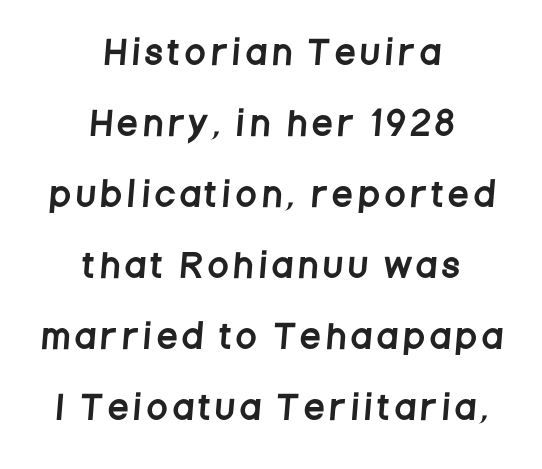
Q: Is the typeface a serif or a sans-serif typeface? A: Sans-serif.
Q: Is the text underlined? A: No.
Q: How is the paragraph aligned? A: Centered.
Q: Is the spacing between letters normal or unusually wide? A: Unusually wide.
Q: Is the spacing between lines tight, normal or loose? A: Loose.
Q: Width (condensed, normal, or wide)? A: Condensed.
Q: Stroke contrast? A: Low.
Q: x-height? A: Large.
Q: Monospaced? A: No.
